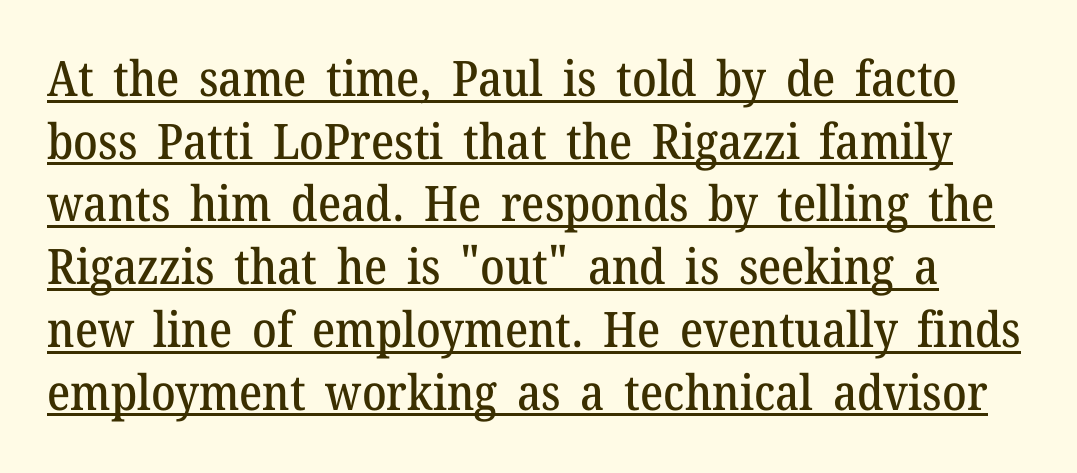
{"serif": "yes", "italic": "no", "width": "normal", "stroke_contrast": "medium", "x_height": "medium", "monospaced": "no", "underline": "yes", "line_spacing": "normal", "line_spacing_ratio": 1.28, "letter_spacing": "normal", "letter_spacing_em": 0.0, "glyph_px": 49}
